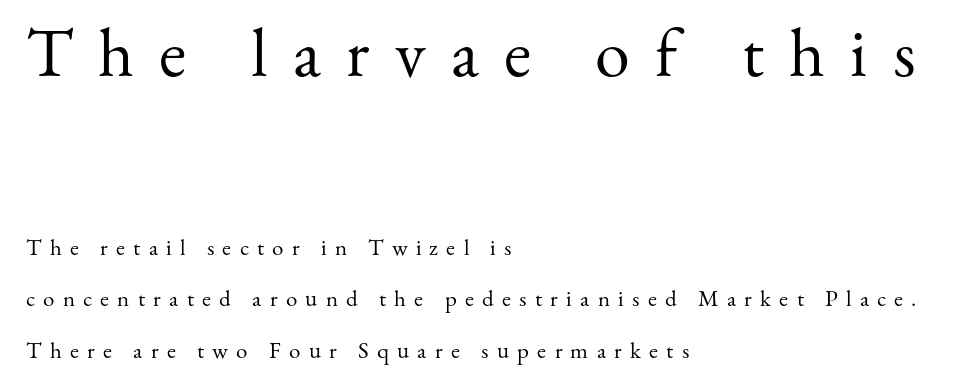
The image shows 70 px regular-weight serif type, upright; set left-aligned, loose line spacing (2.23x), unusually wide letter spacing (+0.36 em), not underlined; the first (top) block is 3.04x larger; medium stroke contrast and a small x-height.
